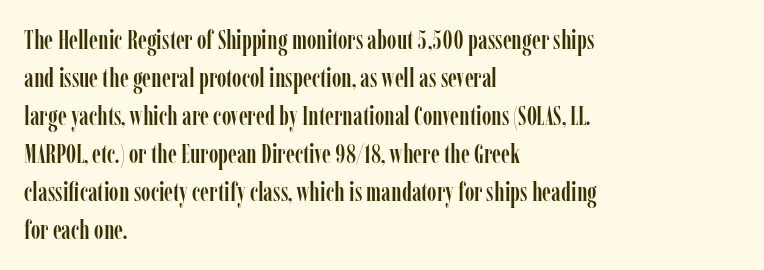
The image shows 26 px text type, upright; set left-aligned, normal line spacing (1.46x), normal letter spacing, not underlined.
